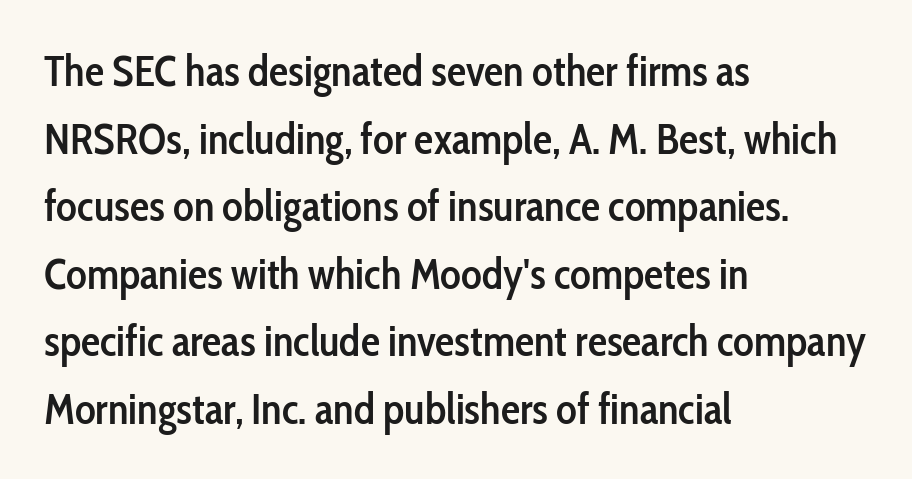
{"serif": "no", "italic": "no", "bold": "semi", "weight": "semibold", "width": "condensed", "stroke_contrast": "low", "x_height": "medium", "monospaced": "no", "underline": "no", "align": "left", "line_spacing": "normal", "line_spacing_ratio": 1.57, "letter_spacing": "normal", "letter_spacing_em": 0.0, "glyph_px": 43}
